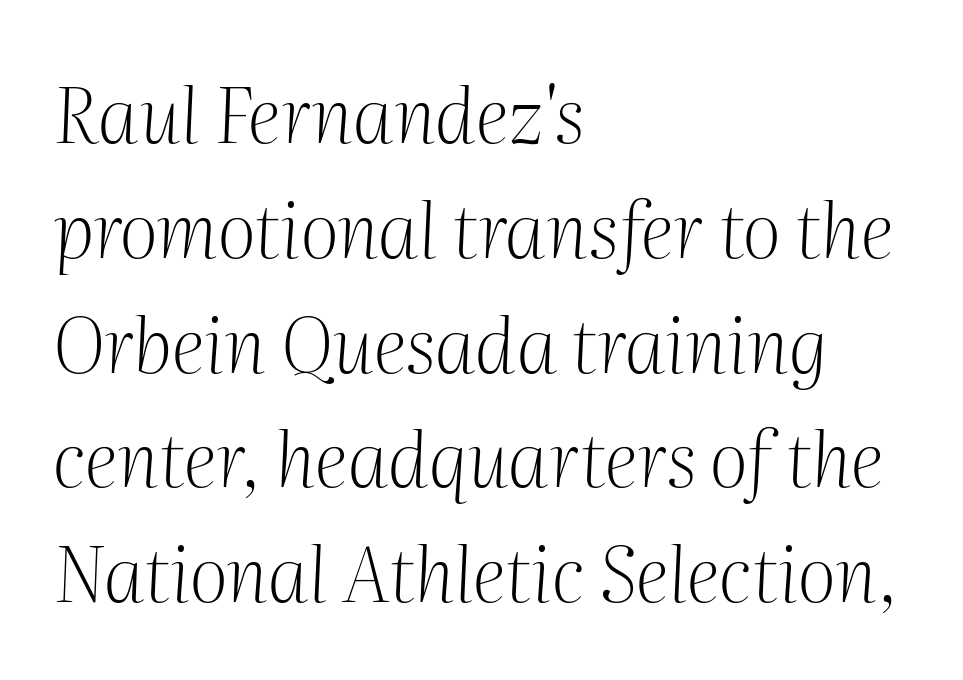
The image shows 76 px light serif type, italic (leaning right); set left-aligned, normal line spacing (1.51x), normal letter spacing, not underlined; medium stroke contrast and a medium x-height.
